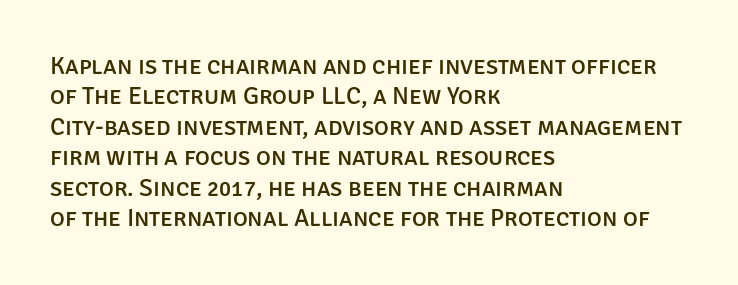
The image shows 25 px text type, upright; set left-aligned, line spacing 1.22x, normal letter spacing, not underlined.
